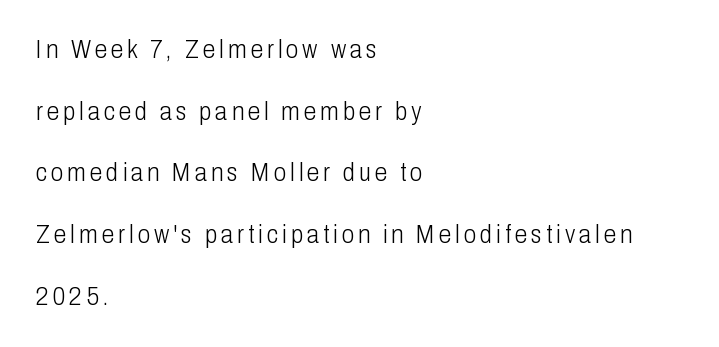
{"italic": "no", "bold": "no", "underline": "no", "align": "left", "line_spacing": "loose", "line_spacing_ratio": 2.47, "glyph_px": 25}
